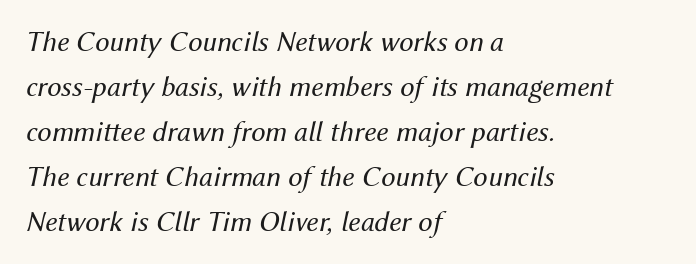
It's the slanting kind of type. The space beneath each line is pristine and unruled. A typesetter would call this zero additional tracking. Horizontally, the lines are justified to the leading edge only. Vertically, the passage feels balanced, rows spaced as you'd expect.
